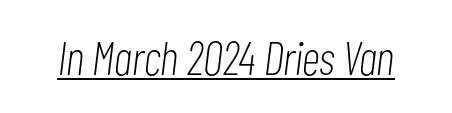
{"italic": "yes", "lean": "right", "slant_degrees": 7, "bold": "no", "weight": "light", "width": "condensed", "stroke_contrast": "low", "x_height": "medium", "monospaced": "no", "underline": "yes", "letter_spacing": "normal", "letter_spacing_em": 0.0, "glyph_px": 47}
